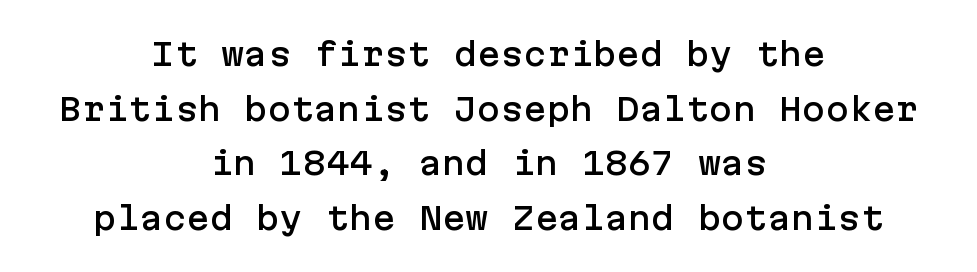
The image shows 31 px sans-serif type, upright; set centered, line spacing 1.76x, normal letter spacing, not underlined; low stroke contrast and a medium x-height.
